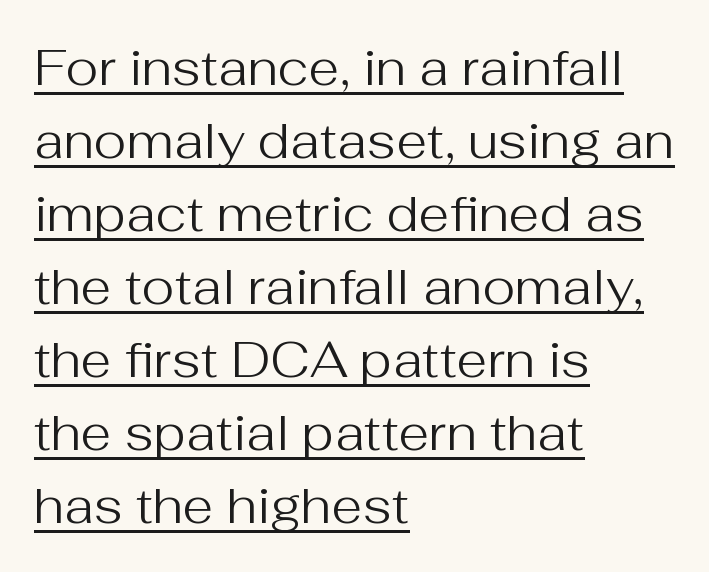
Q: Is the text bold? A: No.
Q: Is the text italic (slanted)? A: No, it is upright.
Q: Is the typeface a serif or a sans-serif typeface? A: Sans-serif.
Q: Is the text underlined? A: Yes.
Q: How is the paragraph aligned? A: Left-aligned.
Q: Is the spacing between letters normal or unusually wide? A: Normal.
Q: Is the spacing between lines tight, normal or loose? A: Normal.
Q: Width (condensed, normal, or wide)? A: Normal.
Q: Stroke contrast? A: Medium.
Q: x-height? A: Medium.
Q: Monospaced? A: No.
